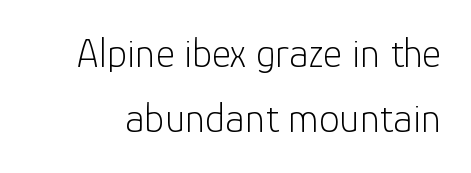
{"serif": "no", "italic": "no", "bold": "no", "weight": "light", "width": "normal", "stroke_contrast": "low", "x_height": "medium", "monospaced": "no", "underline": "no", "line_spacing": "normal", "line_spacing_ratio": 1.59, "letter_spacing": "normal", "letter_spacing_em": 0.0, "glyph_px": 41}
